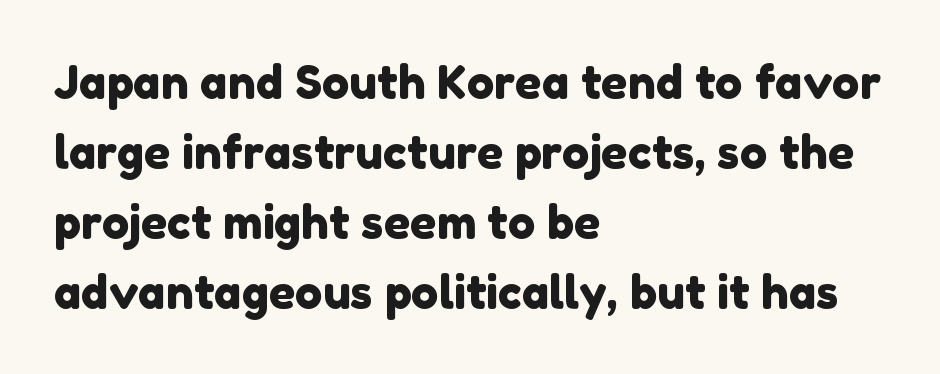
Looks like regular typesetting: each glyph gets only the width it needs. The passage shown is not underscored anywhere. The letterforms sit shoulder to shoulder at normal distance. The letters carry no serifs — their stems end cleanly without finishing strokes. One glance says typical: line gaps are just what's usual. Which margin do the lines hug? The left one — the right edge is uneven.
